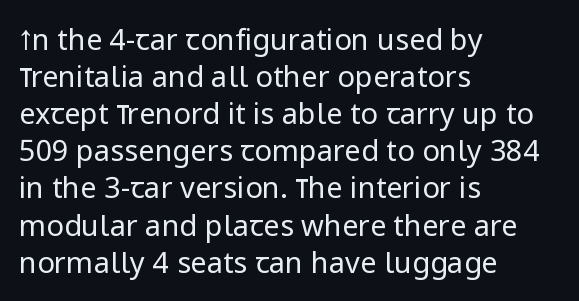
{"serif": "no", "italic": "no", "bold": "no", "weight": "regular", "width": "normal", "stroke_contrast": "low", "x_height": "medium", "monospaced": "no", "underline": "no", "align": "left", "line_spacing": "normal", "line_spacing_ratio": 1.28, "letter_spacing": "normal", "letter_spacing_em": 0.0, "glyph_px": 29}
